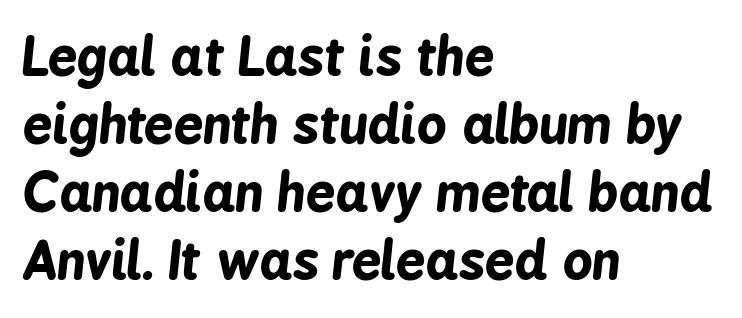
The image shows 52 px bold, condensed type, italic (leaning right); set left-aligned, normal line spacing (1.31x), normal letter spacing, not underlined; low stroke contrast and a medium x-height.
